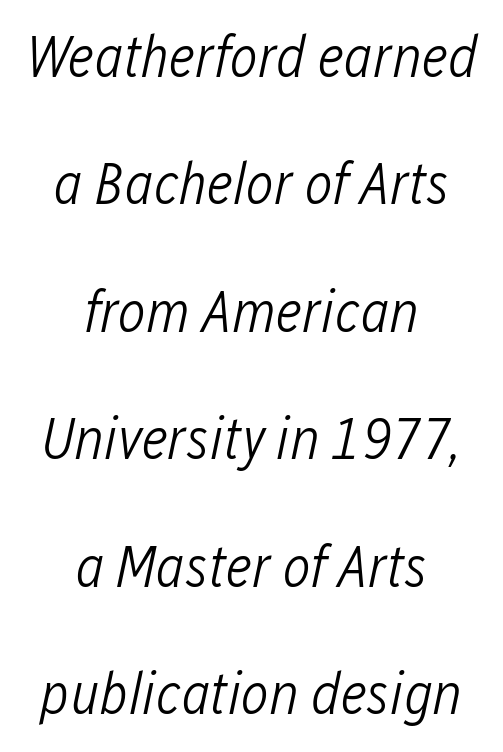
{"italic": "yes", "lean": "right", "slant_degrees": 12, "bold": "no", "weight": "light", "width": "condensed", "stroke_contrast": "low", "x_height": "medium", "monospaced": "no", "underline": "no", "align": "center", "line_spacing": "loose", "line_spacing_ratio": 2.16, "letter_spacing": "normal", "letter_spacing_em": 0.0, "glyph_px": 59}
